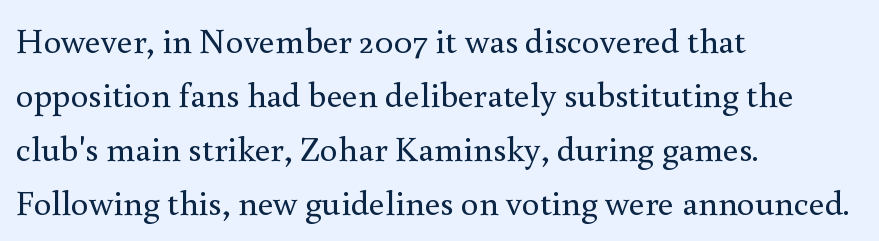
{"serif": "yes", "italic": "no", "bold": "no", "weight": "regular", "width": "normal", "x_height": "small", "monospaced": "no", "underline": "no", "align": "left", "line_spacing": "normal", "line_spacing_ratio": 1.54, "letter_spacing": "normal", "letter_spacing_em": 0.0, "glyph_px": 35}
